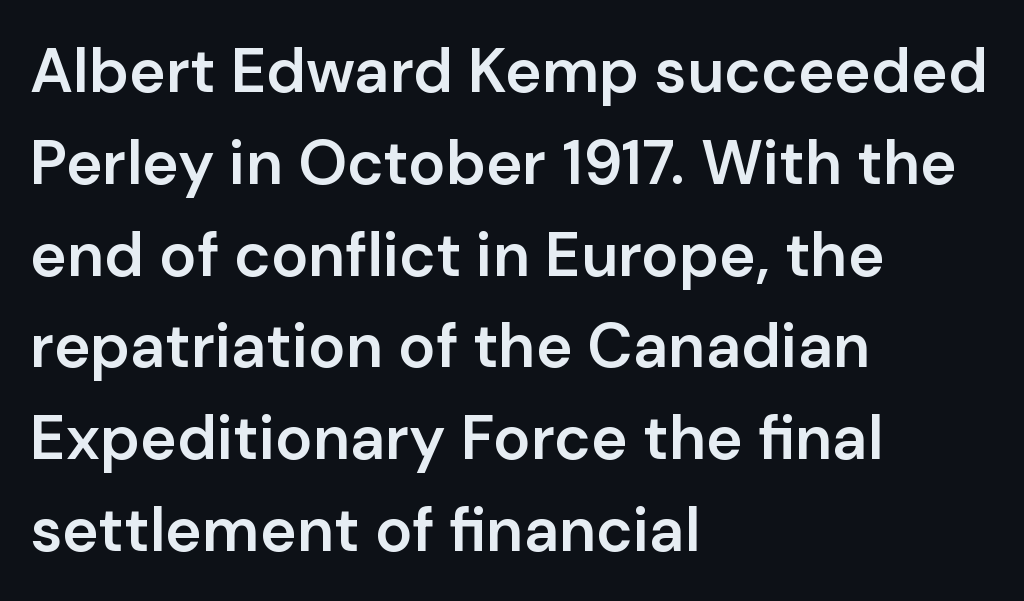
{"serif": "no", "italic": "no", "bold": "semi", "weight": "semibold", "width": "normal", "stroke_contrast": "low", "x_height": "medium", "monospaced": "no", "underline": "no", "align": "left", "line_spacing": "normal", "line_spacing_ratio": 1.48, "letter_spacing": "normal", "letter_spacing_em": 0.0, "glyph_px": 62}
